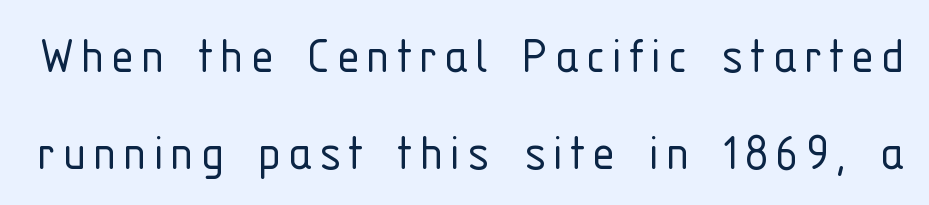
{"serif": "no", "italic": "no", "bold": "no", "weight": "light", "width": "condensed", "stroke_contrast": "low", "x_height": "medium", "monospaced": "no", "underline": "no", "line_spacing": "normal", "line_spacing_ratio": 1.7, "glyph_px": 57}
